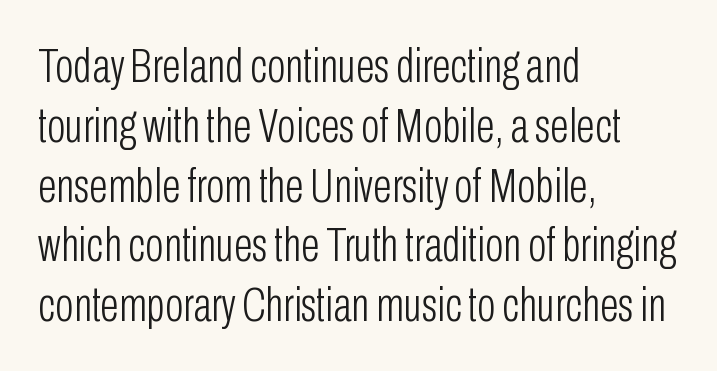
The image shows 49 px light, condensed sans-serif type, upright; set left-aligned, line spacing 1.22x, normal letter spacing, not underlined; low stroke contrast and a medium x-height.
